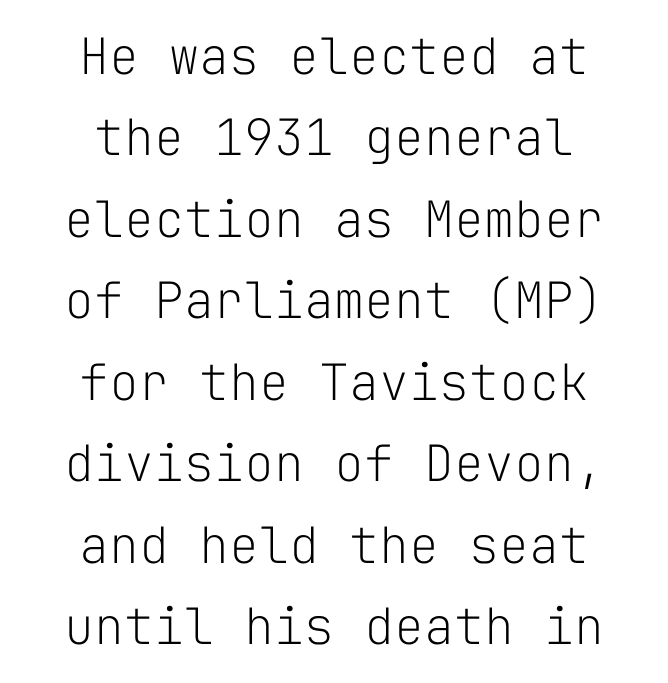
{"serif": "no", "italic": "no", "bold": "no", "weight": "light", "width": "normal", "stroke_contrast": "low", "x_height": "medium", "monospaced": "yes", "underline": "no", "align": "center", "line_spacing": "normal", "line_spacing_ratio": 1.63, "letter_spacing": "normal", "letter_spacing_em": 0.0, "glyph_px": 50}
